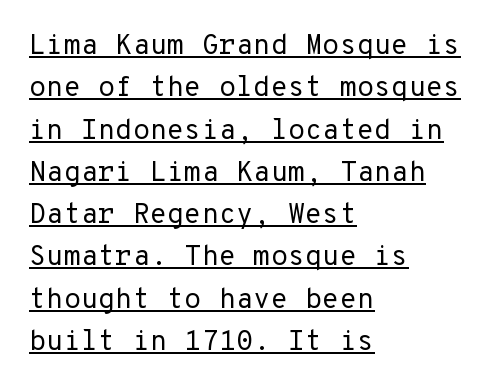
Q: Is the text bold? A: No.
Q: Is the text italic (slanted)? A: No, it is upright.
Q: Is the typeface a serif or a sans-serif typeface? A: Sans-serif.
Q: Is the text underlined? A: Yes.
Q: How is the paragraph aligned? A: Left-aligned.
Q: Is the spacing between letters normal or unusually wide? A: Normal.
Q: Is the spacing between lines tight, normal or loose? A: Normal.
Q: Width (condensed, normal, or wide)? A: Normal.
Q: Stroke contrast? A: Low.
Q: x-height? A: Medium.
Q: Monospaced? A: Yes.
